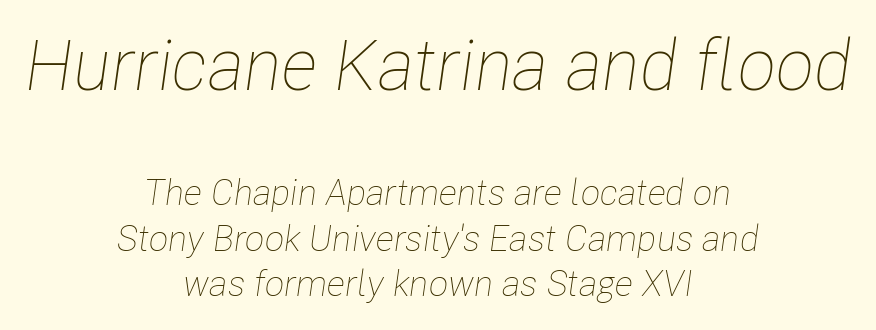
The image shows 71 px thin, condensed type, italic (leaning right); set centered, normal line spacing (1.27x), normal letter spacing, not underlined; the first (top) block is 1.97x larger; low stroke contrast and a medium x-height.
